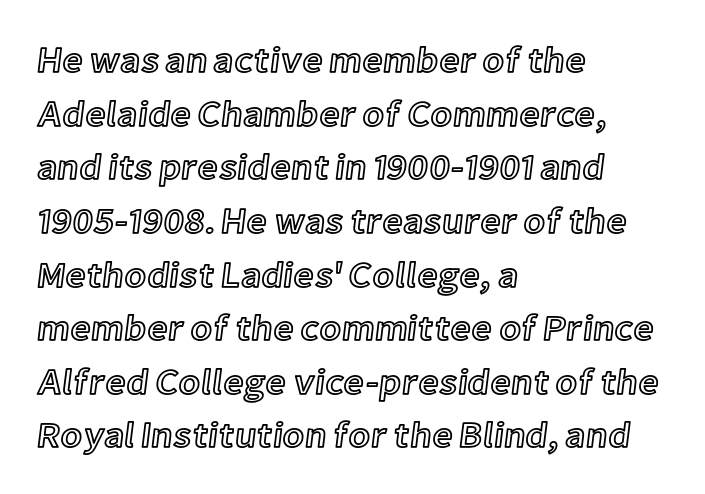
The image shows 36 px text type; set left-aligned, normal line spacing (1.49x), normal letter spacing, not underlined; a medium x-height.
